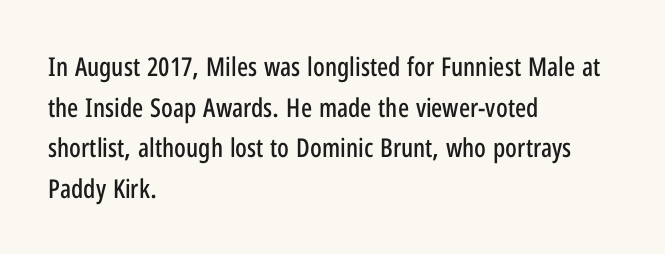
Q: Is the text italic (slanted)? A: No, it is upright.
Q: Is the text underlined? A: No.
Q: How is the paragraph aligned? A: Left-aligned.
Q: Is the spacing between letters normal or unusually wide? A: Normal.
Q: Is the spacing between lines tight, normal or loose? A: Normal.
